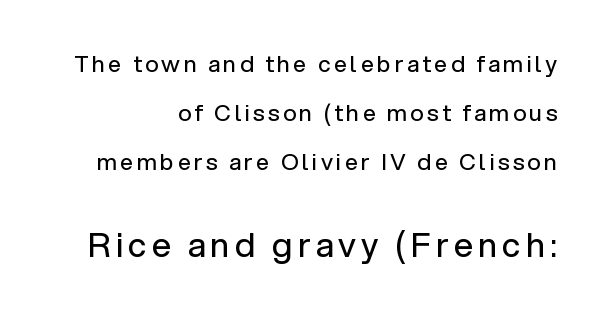
{"serif": "no", "italic": "no", "bold": "no", "weight": "regular", "width": "normal", "stroke_contrast": "low", "x_height": "medium", "monospaced": "no", "underline": "no", "line_spacing": "loose", "line_spacing_ratio": 2.12, "larger_block": "second", "size_ratio": 1.48, "glyph_px": 34}
